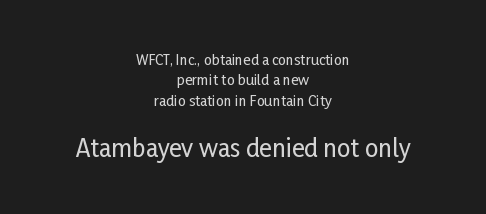
Q: Is the text italic (slanted)? A: No, it is upright.
Q: Is the text underlined? A: No.
Q: How is the paragraph aligned? A: Centered.
Q: Is the spacing between letters normal or unusually wide? A: Normal.
Q: Is the spacing between lines tight, normal or loose? A: Normal.
Q: Which block of text is set in a larger size, the first (top) or the second (bottom)? A: The second (bottom) one.
